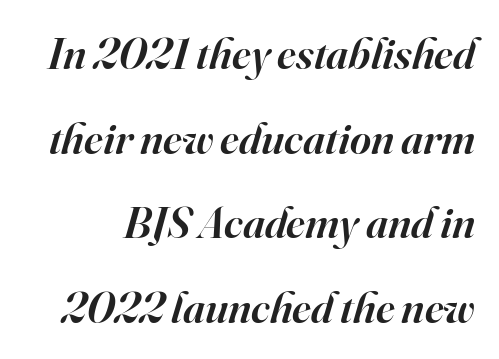
{"serif": "yes", "italic": "yes", "lean": "right", "slant_degrees": 16, "bold": "semi", "weight": "semibold", "width": "normal", "stroke_contrast": "high", "x_height": "small", "monospaced": "no", "underline": "no", "line_spacing_ratio": 1.88, "letter_spacing": "normal", "letter_spacing_em": 0.0, "glyph_px": 45}
